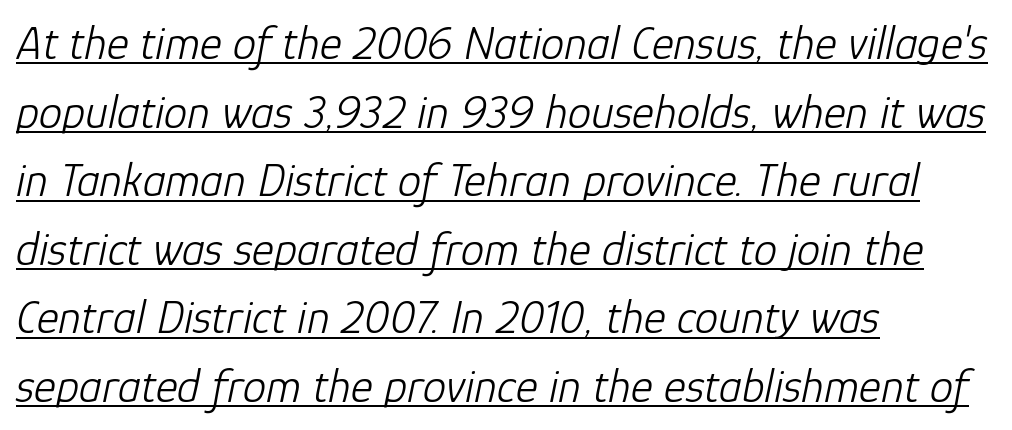
{"italic": "yes", "lean": "right", "slant_degrees": 12, "bold": "no", "weight": "light", "width": "normal", "stroke_contrast": "low", "x_height": "medium", "monospaced": "no", "underline": "yes", "align": "left", "line_spacing": "normal", "line_spacing_ratio": 1.46, "letter_spacing": "normal", "letter_spacing_em": 0.0, "glyph_px": 47}
